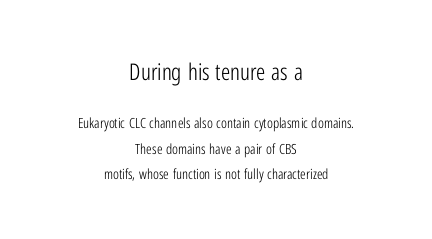
{"italic": "no", "bold": "no", "underline": "no", "align": "center", "line_spacing_ratio": 1.82, "letter_spacing": "normal", "letter_spacing_em": 0.0, "larger_block": "first", "size_ratio": 1.64, "glyph_px": 23}
